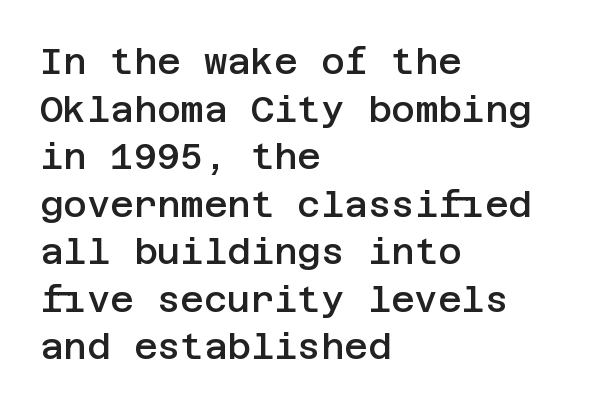
{"serif": "no", "italic": "no", "bold": "semi", "weight": "semibold", "width": "normal", "stroke_contrast": "low", "x_height": "large", "underline": "no", "align": "left", "line_spacing": "normal", "line_spacing_ratio": 1.32, "letter_spacing": "normal", "letter_spacing_em": 0.0, "glyph_px": 36}
